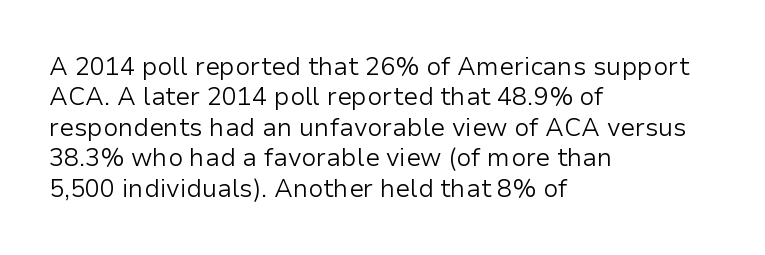
The image shows 25 px text type, upright; set left-aligned, line spacing 1.22x, normal letter spacing, not underlined.
